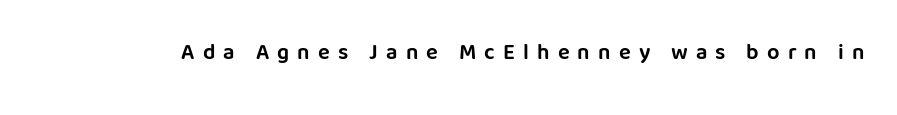
{"italic": "no", "underline": "no", "letter_spacing": "wide", "letter_spacing_em": 0.37, "glyph_px": 22}
